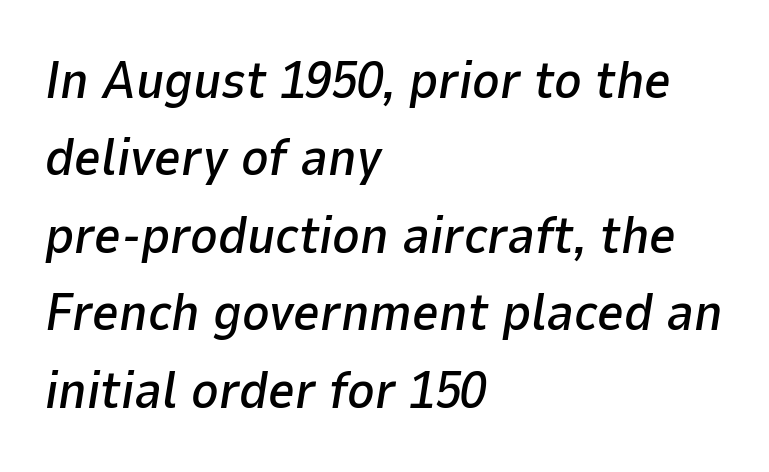
The image shows 52 px text type, italic (leaning right); set left-aligned, normal line spacing (1.49x), normal letter spacing, not underlined; low stroke contrast and a medium x-height.
